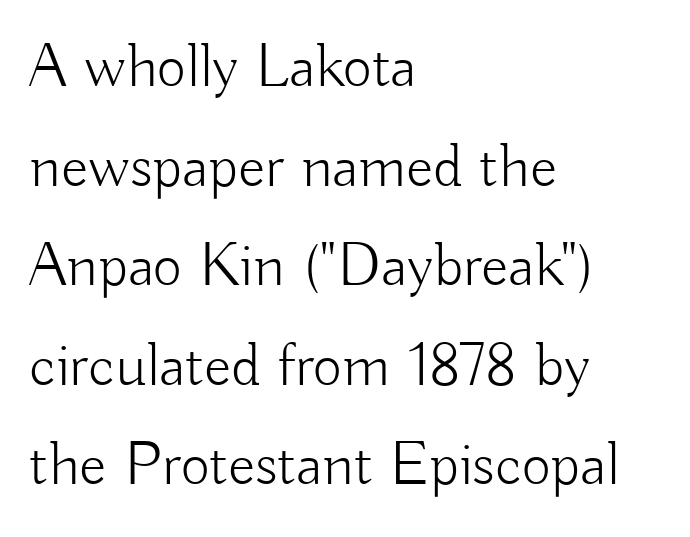
{"serif": "no", "italic": "no", "bold": "no", "weight": "light", "width": "normal", "stroke_contrast": "low", "x_height": "small", "monospaced": "no", "underline": "no", "align": "left", "line_spacing": "normal", "line_spacing_ratio": 1.58, "letter_spacing": "normal", "letter_spacing_em": 0.0, "glyph_px": 63}
